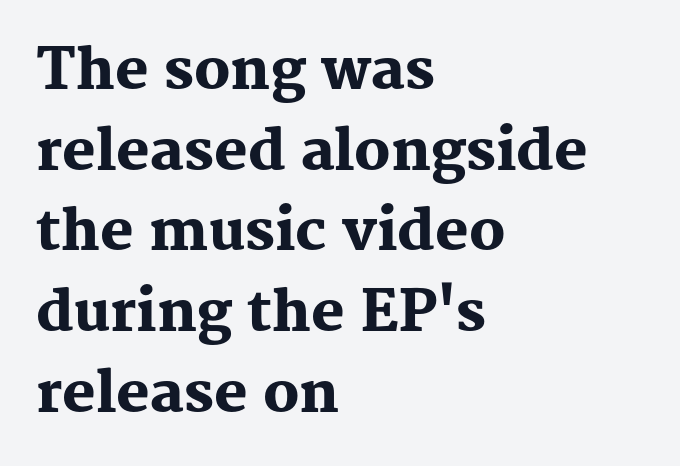
{"serif": "yes", "italic": "no", "bold": "yes", "weight": "heavy", "width": "normal", "stroke_contrast": "medium", "x_height": "medium", "monospaced": "no", "underline": "no", "align": "left", "line_spacing": "normal", "line_spacing_ratio": 1.44, "letter_spacing": "normal", "letter_spacing_em": 0.0, "glyph_px": 56}
